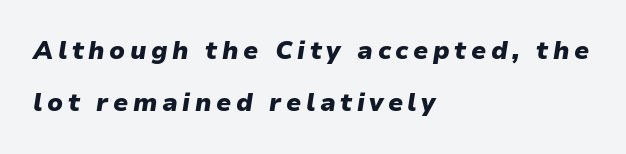
{"italic": "yes", "lean": "right", "slant_degrees": 9, "bold": "yes", "underline": "no", "align": "left", "line_spacing": "loose", "line_spacing_ratio": 2.1, "glyph_px": 25}
